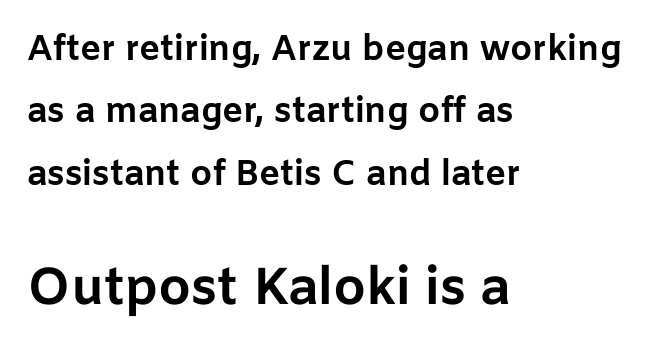
{"serif": "no", "italic": "no", "bold": "yes", "weight": "bold", "width": "normal", "stroke_contrast": "low", "x_height": "medium", "monospaced": "no", "underline": "no", "align": "left", "line_spacing_ratio": 1.78, "letter_spacing": "normal", "letter_spacing_em": 0.0, "larger_block": "second", "size_ratio": 1.49, "glyph_px": 52}
